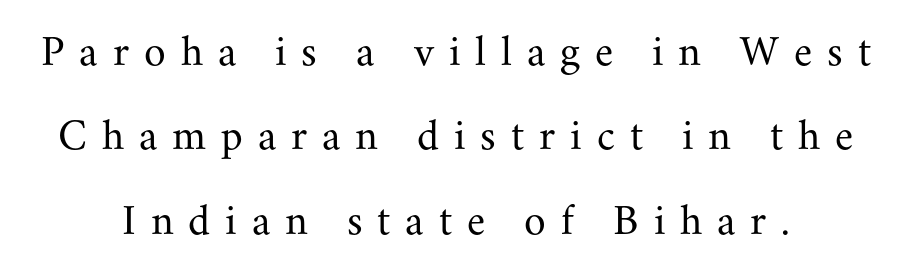
{"serif": "yes", "italic": "no", "bold": "no", "weight": "regular", "width": "normal", "stroke_contrast": "medium", "x_height": "small", "monospaced": "no", "underline": "no", "line_spacing": "loose", "line_spacing_ratio": 1.92, "letter_spacing": "wide", "letter_spacing_em": 0.34, "glyph_px": 44}
